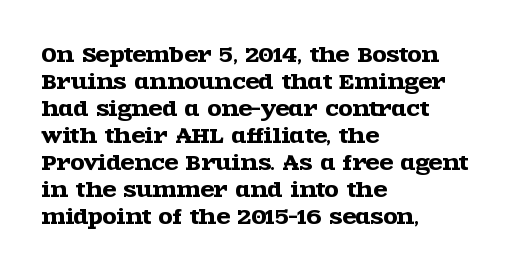
One-word summary of the alignment: left. The words here are not underlined. The passage shown stacks its lines at a standard gap. These lines were composed using upright roman letters.
